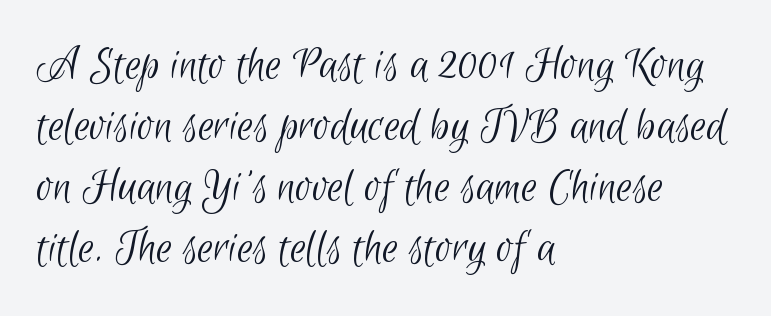
Q: Is the text bold? A: No.
Q: Is the typeface a serif or a sans-serif typeface? A: Sans-serif.
Q: Is the text underlined? A: No.
Q: How is the paragraph aligned? A: Left-aligned.
Q: Is the spacing between letters normal or unusually wide? A: Normal.
Q: Width (condensed, normal, or wide)? A: Condensed.
Q: Stroke contrast? A: Low.
Q: x-height? A: Small.
Q: Monospaced? A: No.
